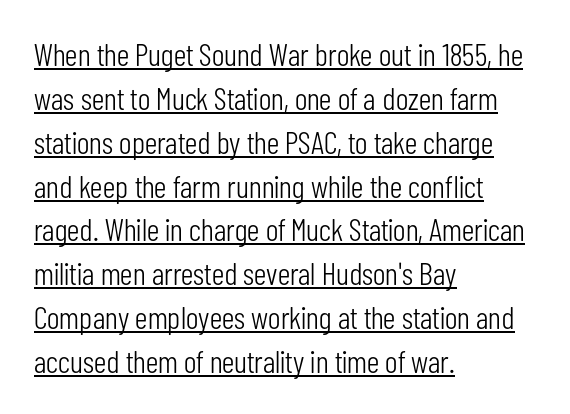
Where is the straight margin? On the left. The rendering uses natural spacing where letterforms have individual widths. The gaps between neighbouring characters are ordinary and unremarkable. Ink coverage per letter is moderate at most. Notice how a bar underscores the lettering throughout. You can tell from the bare stems that sans-serif type was used.
